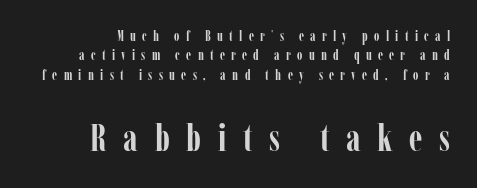
Q: Is the text bold? A: Yes.
Q: Is the text italic (slanted)? A: No, it is upright.
Q: Is the typeface a serif or a sans-serif typeface? A: Serif.
Q: Is the text underlined? A: No.
Q: Is the spacing between letters normal or unusually wide? A: Unusually wide.
Q: Is the spacing between lines tight, normal or loose? A: Normal.
Q: Which block of text is set in a larger size, the first (top) or the second (bottom)? A: The second (bottom) one.
Q: Width (condensed, normal, or wide)? A: Condensed.
Q: Stroke contrast? A: Low.
Q: x-height? A: Medium.
Q: Monospaced? A: No.
